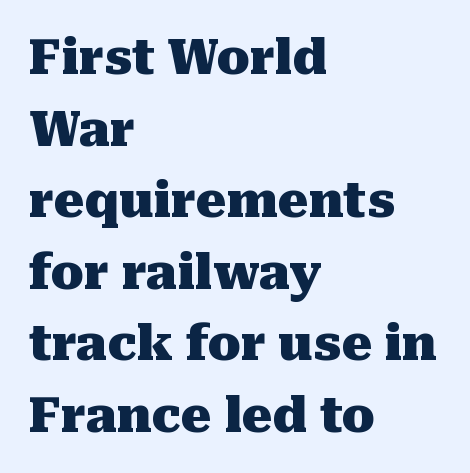
{"serif": "yes", "italic": "no", "bold": "yes", "weight": "heavy", "width": "normal", "stroke_contrast": "medium", "x_height": "medium", "monospaced": "no", "underline": "no", "align": "left", "line_spacing": "normal", "line_spacing_ratio": 1.49, "letter_spacing": "normal", "letter_spacing_em": 0.0, "glyph_px": 48}
